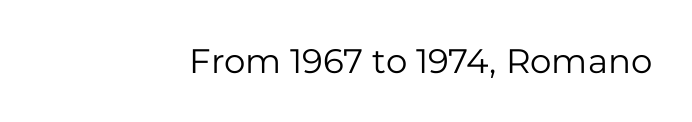
{"serif": "no", "italic": "no", "bold": "no", "weight": "regular", "width": "normal", "stroke_contrast": "low", "x_height": "medium", "monospaced": "no", "underline": "no", "letter_spacing": "normal", "letter_spacing_em": 0.0, "glyph_px": 34}
